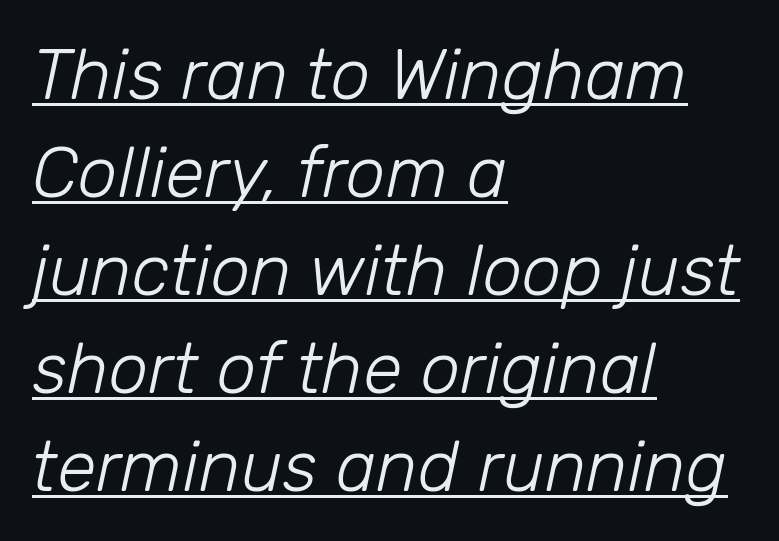
Ink coverage per letter is moderate at most. Is there much room between lines? A standard amount, neither cramped nor airy. Yep, that's italic — everything's leaning. Compared with a centered layout, this one pins lines to the left instead. Underlining? Definitely there. Characters follow at the spacing the type designer built in.
